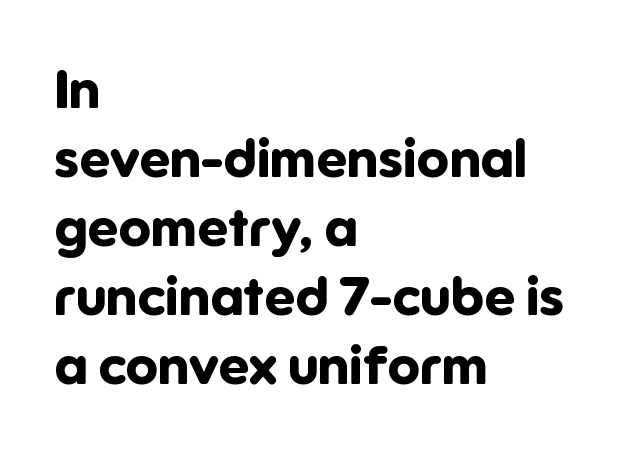
Q: Is the text bold? A: Yes.
Q: Is the text italic (slanted)? A: No, it is upright.
Q: Is the typeface a serif or a sans-serif typeface? A: Sans-serif.
Q: Is the text underlined? A: No.
Q: How is the paragraph aligned? A: Left-aligned.
Q: Is the spacing between letters normal or unusually wide? A: Normal.
Q: Is the spacing between lines tight, normal or loose? A: Normal.
Q: Width (condensed, normal, or wide)? A: Normal.
Q: Stroke contrast? A: Low.
Q: x-height? A: Medium.
Q: Monospaced? A: No.
